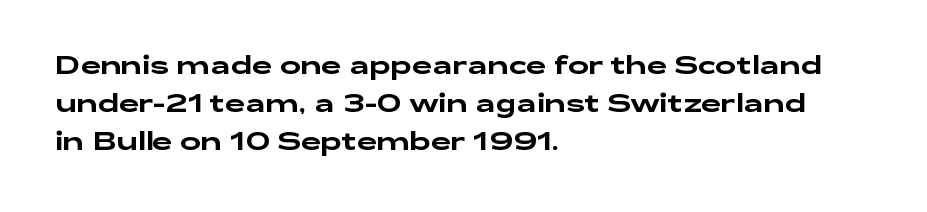
The image shows 25 px text type, upright; set left-aligned, normal line spacing (1.52x), normal letter spacing, not underlined.
